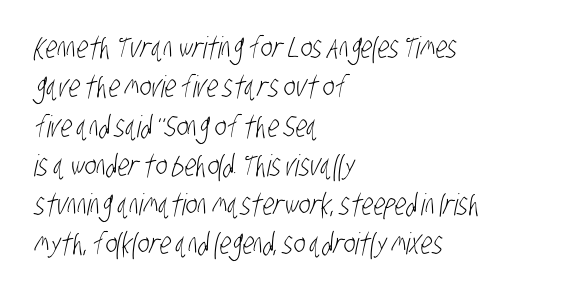
The image shows 30 px light, condensed sans-serif type; set left-aligned, normal line spacing (1.31x), normal letter spacing, not underlined; low stroke contrast and a large x-height.
